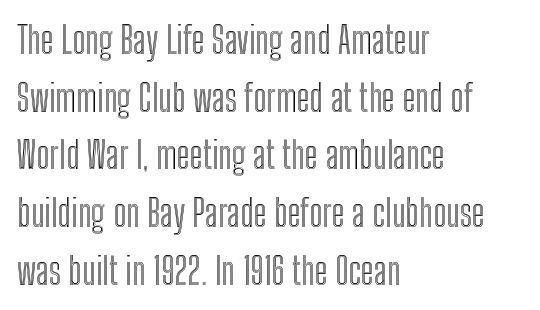
{"italic": "no", "width": "condensed", "x_height": "medium", "monospaced": "no", "underline": "no", "align": "left", "line_spacing": "normal", "line_spacing_ratio": 1.56, "letter_spacing": "normal", "letter_spacing_em": 0.0, "glyph_px": 37}
